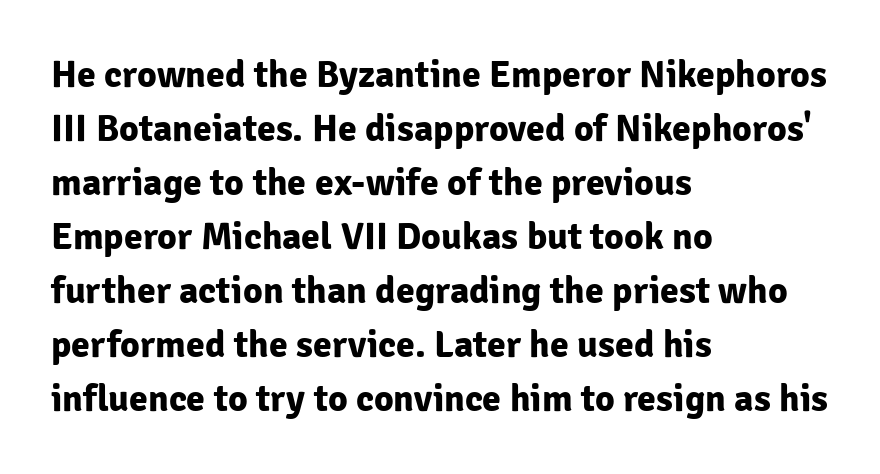
The image shows 38 px bold sans-serif type, upright; set left-aligned, normal line spacing (1.42x), normal letter spacing, not underlined; low stroke contrast and a medium x-height.
